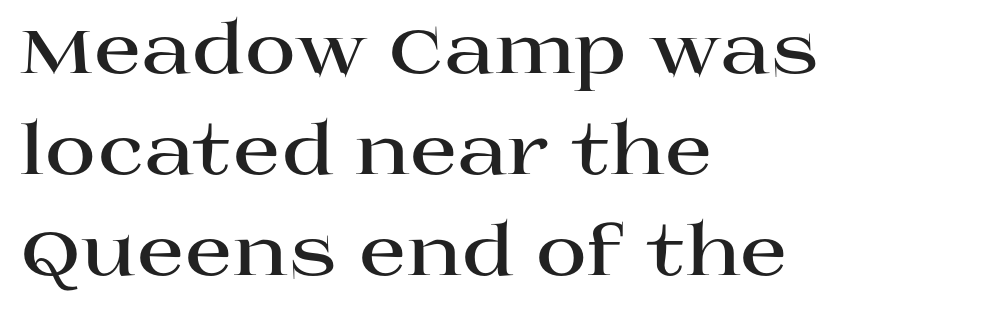
{"serif": "yes", "italic": "no", "bold": "yes", "weight": "bold", "width": "wide", "stroke_contrast": "high", "x_height": "large", "monospaced": "no", "underline": "no", "align": "left", "line_spacing": "normal", "line_spacing_ratio": 1.44, "letter_spacing": "normal", "letter_spacing_em": 0.0, "glyph_px": 70}
